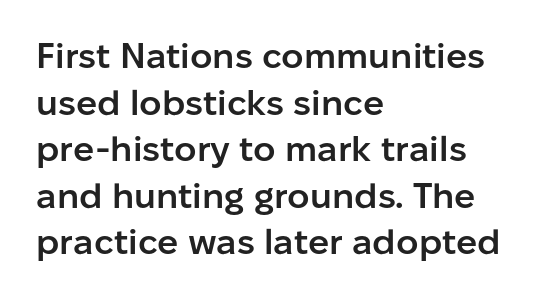
Q: Is the text bold? A: Semi-bold.
Q: Is the text italic (slanted)? A: No, it is upright.
Q: Is the typeface a serif or a sans-serif typeface? A: Sans-serif.
Q: Is the text underlined? A: No.
Q: How is the paragraph aligned? A: Left-aligned.
Q: Is the spacing between letters normal or unusually wide? A: Normal.
Q: Is the spacing between lines tight, normal or loose? A: Normal.
Q: Width (condensed, normal, or wide)? A: Normal.
Q: Stroke contrast? A: Low.
Q: x-height? A: Medium.
Q: Monospaced? A: No.
